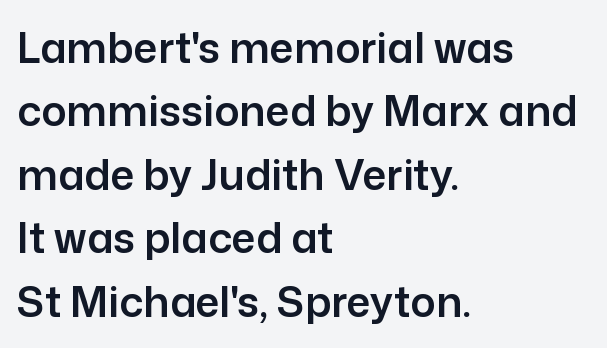
The rendering shows plain stroke endings on the letterforms — a sans-serif design. Whoever set this chose a conventional vertical rhythm. Character widths vary here, with narrow letters taking less room than wide ones. Each word holds together tightly as a unit, with standard inter-letter gaps. The lines are quadded left. Ascenders rise straight up at ninety degrees.
